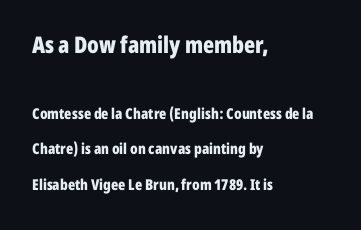
{"italic": "no", "bold": "yes", "underline": "no", "align": "left", "line_spacing": "loose", "line_spacing_ratio": 2.37, "letter_spacing": "normal", "letter_spacing_em": 0.0, "larger_block": "first", "size_ratio": 1.53, "glyph_px": 23}
